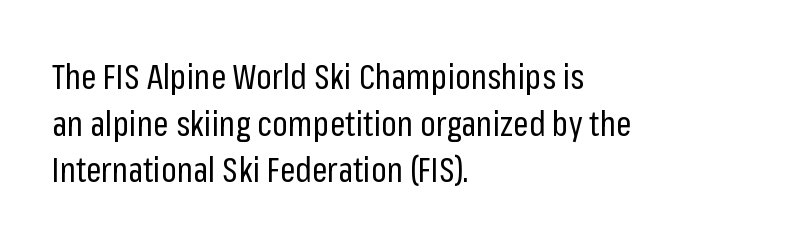
Q: Is the text bold? A: No.
Q: Is the text italic (slanted)? A: No, it is upright.
Q: Is the typeface a serif or a sans-serif typeface? A: Sans-serif.
Q: Is the text underlined? A: No.
Q: How is the paragraph aligned? A: Left-aligned.
Q: Is the spacing between letters normal or unusually wide? A: Normal.
Q: Is the spacing between lines tight, normal or loose? A: Normal.
Q: Width (condensed, normal, or wide)? A: Condensed.
Q: Stroke contrast? A: Low.
Q: x-height? A: Medium.
Q: Monospaced? A: No.
